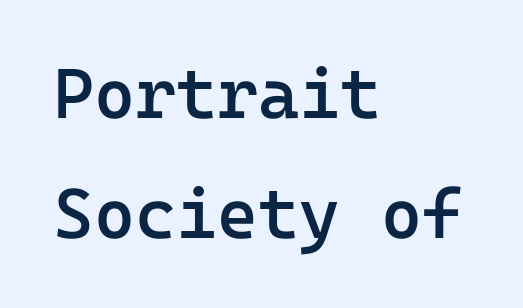
{"serif": "no", "italic": "no", "bold": "semi", "weight": "semibold", "width": "normal", "stroke_contrast": "low", "x_height": "medium", "monospaced": "yes", "underline": "no", "align": "left", "line_spacing_ratio": 1.71, "letter_spacing": "normal", "letter_spacing_em": 0.0, "glyph_px": 70}
